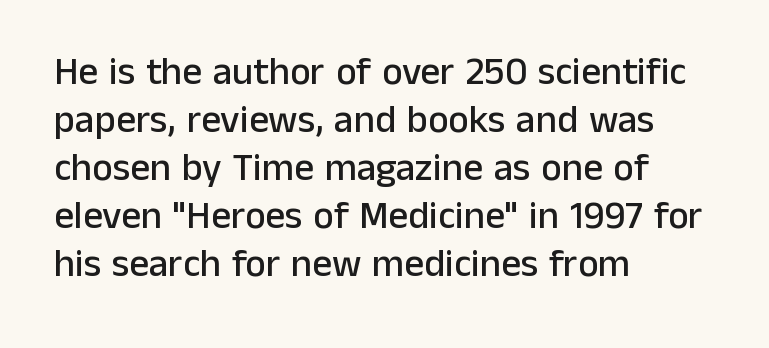
Q: Is the text italic (slanted)? A: No, it is upright.
Q: Is the typeface a serif or a sans-serif typeface? A: Sans-serif.
Q: Is the text underlined? A: No.
Q: How is the paragraph aligned? A: Left-aligned.
Q: Is the spacing between letters normal or unusually wide? A: Normal.
Q: Width (condensed, normal, or wide)? A: Normal.
Q: Stroke contrast? A: Low.
Q: x-height? A: Medium.
Q: Monospaced? A: No.
